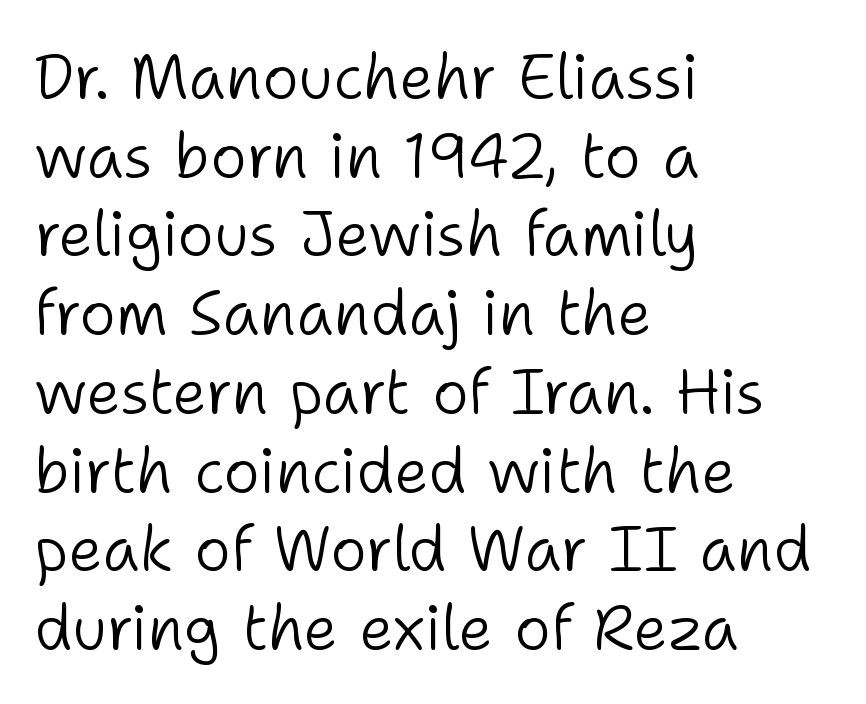
Interline gaps are of average width in this sample. The letters carry no serifs — their stems end cleanly without finishing strokes. The rendering uses natural spacing where letterforms have individual widths. Any mark beneath the type? The region is blank. In terms of posture, this sample is upright.
